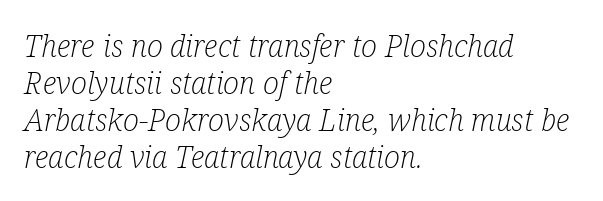
Q: Is the text bold? A: No.
Q: Is the text italic (slanted)? A: Yes, it leans right by about 12 degrees.
Q: Is the typeface a serif or a sans-serif typeface? A: Serif.
Q: Is the text underlined? A: No.
Q: How is the paragraph aligned? A: Left-aligned.
Q: Is the spacing between letters normal or unusually wide? A: Normal.
Q: Width (condensed, normal, or wide)? A: Condensed.
Q: Stroke contrast? A: Low.
Q: x-height? A: Medium.
Q: Monospaced? A: No.
